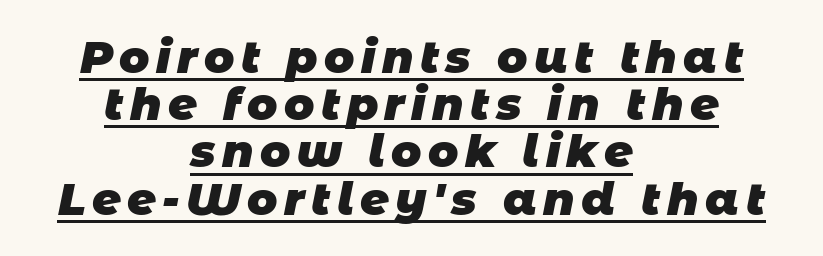
{"serif": "no", "bold": "yes", "weight": "heavy", "width": "normal", "stroke_contrast": "low", "x_height": "large", "monospaced": "no", "underline": "yes", "align": "center", "line_spacing": "tight", "line_spacing_ratio": 1.05, "glyph_px": 45}
